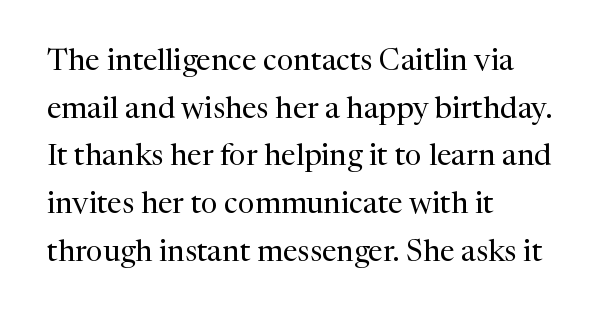
{"serif": "yes", "italic": "no", "bold": "no", "weight": "regular", "width": "normal", "stroke_contrast": "medium", "x_height": "medium", "monospaced": "no", "underline": "no", "align": "left", "line_spacing": "normal", "line_spacing_ratio": 1.59, "letter_spacing": "normal", "letter_spacing_em": 0.0, "glyph_px": 30}
